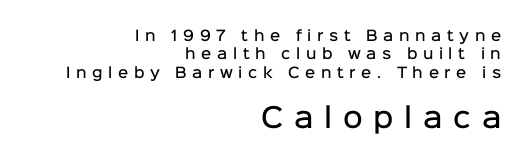
These lines were composed using upright roman letters. The text block is weighted toward the right margin, trailing off unevenly leftward. Note: smaller setting up top, larger setting below. This sample uses expanded letter spacing, leaving extra air between glyphs. The glyphs have the mass of a demibold cut, below bold. The space between consecutive lines is moderate.
